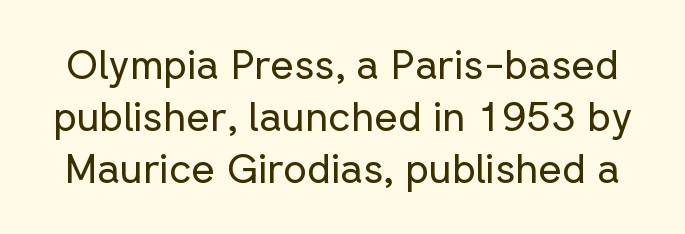
{"serif": "no", "italic": "no", "bold": "no", "weight": "regular", "width": "normal", "stroke_contrast": "low", "x_height": "medium", "monospaced": "no", "underline": "no", "line_spacing": "normal", "line_spacing_ratio": 1.27, "letter_spacing": "normal", "letter_spacing_em": 0.0, "glyph_px": 41}
